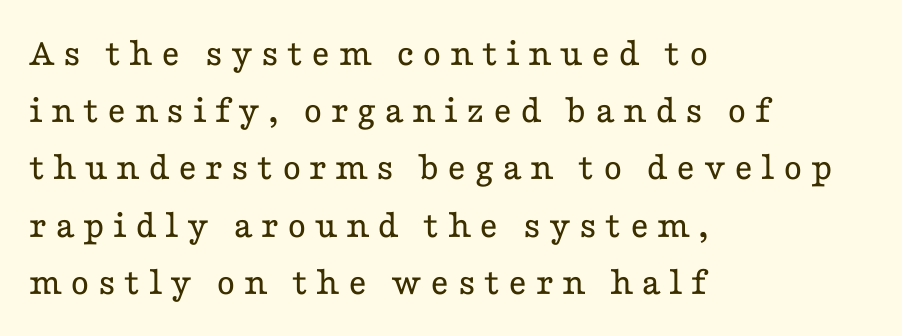
Q: Is the text bold? A: No.
Q: Is the text italic (slanted)? A: No, it is upright.
Q: Is the typeface a serif or a sans-serif typeface? A: Serif.
Q: Is the text underlined? A: No.
Q: How is the paragraph aligned? A: Left-aligned.
Q: Is the spacing between letters normal or unusually wide? A: Unusually wide.
Q: Is the spacing between lines tight, normal or loose? A: Normal.
Q: Width (condensed, normal, or wide)? A: Wide.
Q: Stroke contrast? A: Low.
Q: x-height? A: Medium.
Q: Monospaced? A: No.
